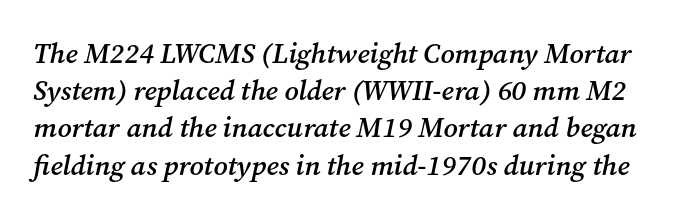
This sample has the flowing, uneven cadence of proportional lettering. Beneath every word, the page is bare. Look at the bottom of the vertical strokes: they flare into serifs here. A typesetter would mark this as italic. The tracking reads as untouched default to a designer's eye.
